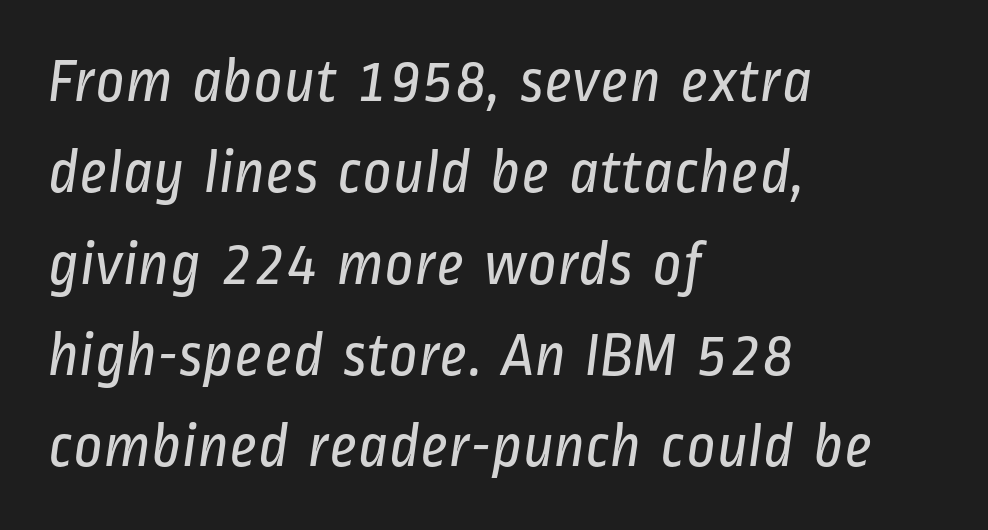
{"serif": "no", "bold": "no", "weight": "regular", "width": "condensed", "stroke_contrast": "low", "x_height": "medium", "monospaced": "no", "underline": "no", "align": "left", "line_spacing": "normal", "line_spacing_ratio": 1.45, "letter_spacing": "normal", "letter_spacing_em": 0.0, "glyph_px": 63}
